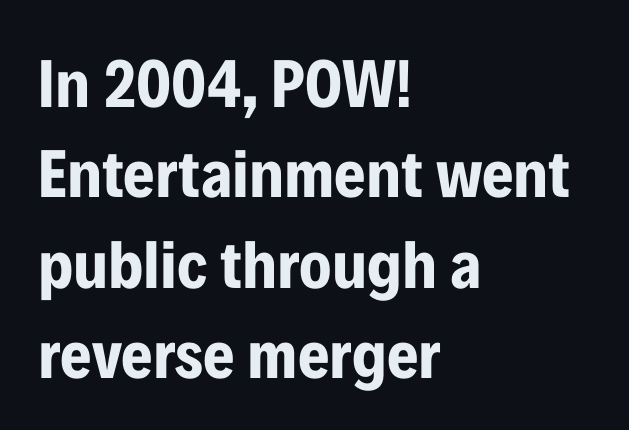
Nope, no serifs anywhere on these letters. Descender tails drop into unmarked territory. Default kerning and tracking; the words read as compact shapes. Caption: bold face, heavy strokes.
